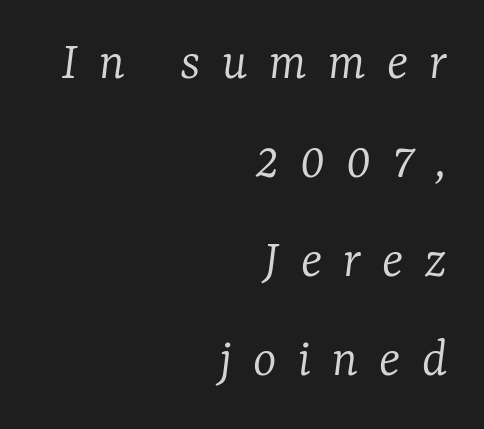
The image shows 56 px light serif type, italic (leaning right); set right-aligned, line spacing 1.77x, unusually wide letter spacing (+0.38 em), not underlined; low stroke contrast and a medium x-height.
